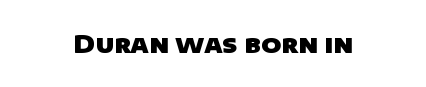
Standard letterfit; no display-style spreading of the glyphs. What weight is shown? A full bold with thick strokes. Has an underline been added? It has not.
